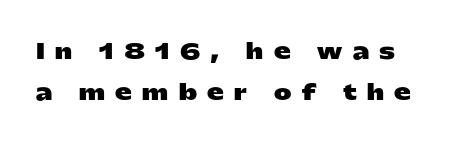
{"italic": "no", "bold": "yes", "underline": "no", "line_spacing": "loose", "line_spacing_ratio": 1.93, "letter_spacing": "wide", "letter_spacing_em": 0.49, "glyph_px": 21}
